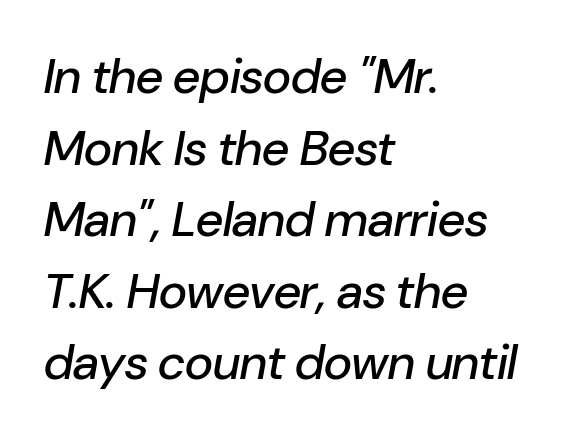
Only glyphs here, with clear space below each row. Tracking here is standard; glyphs follow each other at the usual distance. The face used here is proportionally spaced, like ordinary book or web type. The lines sit at an ordinary, default distance from one another. Does the copy run flush right? No — it runs flush left.
